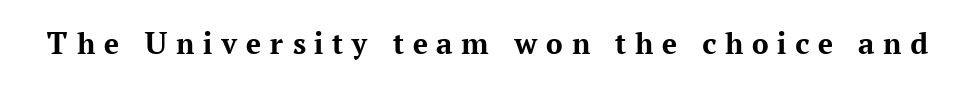
Q: Is the text bold? A: Yes.
Q: Is the text italic (slanted)? A: No, it is upright.
Q: Is the typeface a serif or a sans-serif typeface? A: Serif.
Q: Is the text underlined? A: No.
Q: Is the spacing between letters normal or unusually wide? A: Unusually wide.
Q: Width (condensed, normal, or wide)? A: Normal.
Q: Stroke contrast? A: Medium.
Q: x-height? A: Medium.
Q: Monospaced? A: No.
